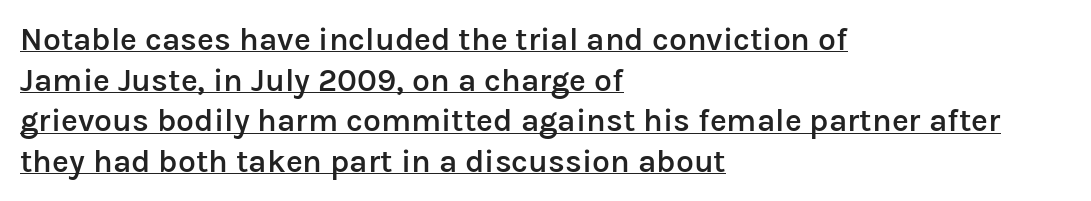
{"serif": "no", "italic": "no", "bold": "semi", "weight": "semibold", "width": "normal", "stroke_contrast": "low", "x_height": "medium", "monospaced": "no", "underline": "yes", "align": "left", "line_spacing": "normal", "line_spacing_ratio": 1.27, "letter_spacing": "normal", "letter_spacing_em": 0.0, "glyph_px": 32}
